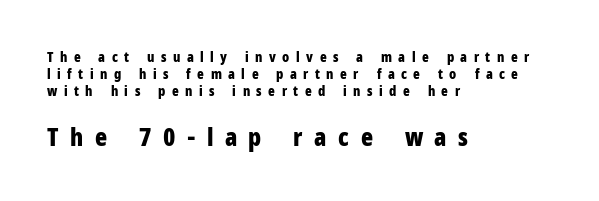
Q: Is the text bold? A: Yes.
Q: Is the text italic (slanted)? A: No, it is upright.
Q: Is the text underlined? A: No.
Q: How is the paragraph aligned? A: Left-aligned.
Q: Is the spacing between letters normal or unusually wide? A: Unusually wide.
Q: Which block of text is set in a larger size, the first (top) or the second (bottom)? A: The second (bottom) one.
